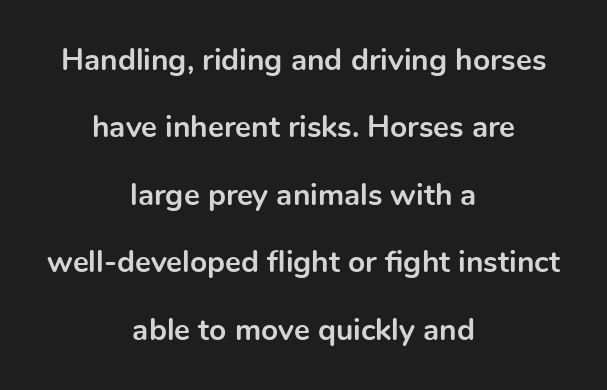
The rendering uses natural spacing where letterforms have individual widths. Posture: straight, roman, zero tilt. The face used here has the dense, thick strokes of a bold. The paragraph has two soft edges and a firm central axis. Students, observe: this is what heavily led, spacious text looks like.
